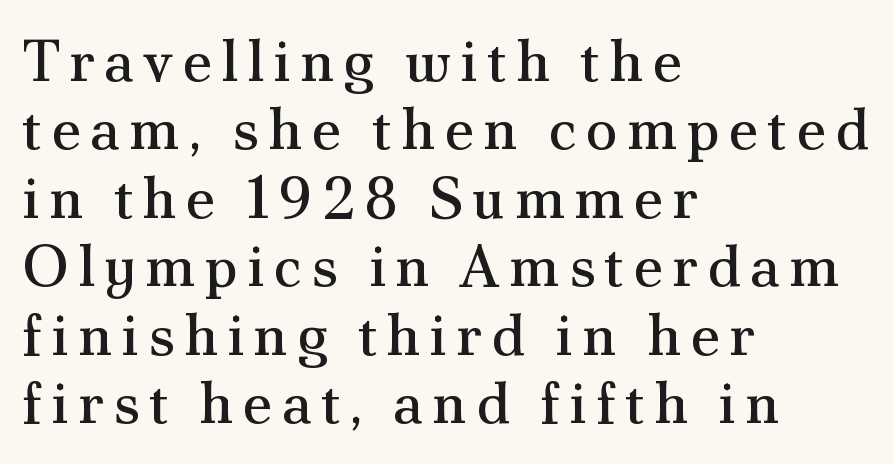
Q: Is the text bold? A: No.
Q: Is the text italic (slanted)? A: No, it is upright.
Q: Is the typeface a serif or a sans-serif typeface? A: Serif.
Q: Is the text underlined? A: No.
Q: How is the paragraph aligned? A: Left-aligned.
Q: Width (condensed, normal, or wide)? A: Normal.
Q: Stroke contrast? A: Medium.
Q: x-height? A: Small.
Q: Monospaced? A: No.
